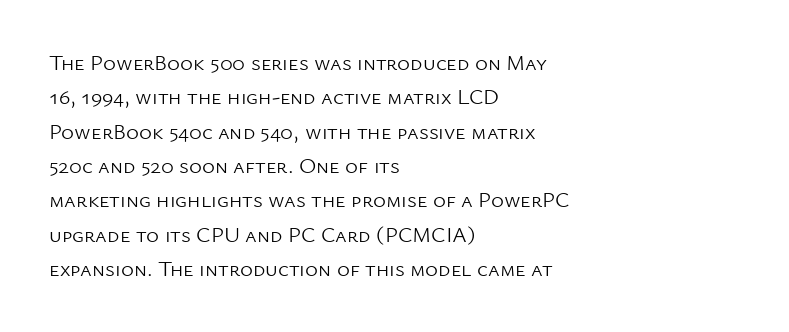
{"italic": "no", "bold": "no", "underline": "no", "align": "left", "line_spacing": "normal", "line_spacing_ratio": 1.56, "letter_spacing": "normal", "letter_spacing_em": 0.0, "glyph_px": 22}
